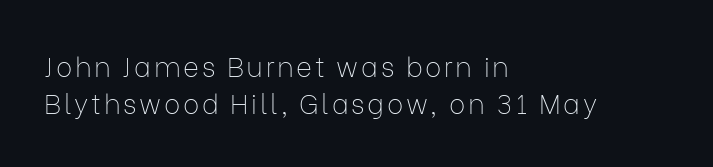
The image shows 27 px text type, upright; set left-aligned, normal line spacing (1.38x), not underlined.
